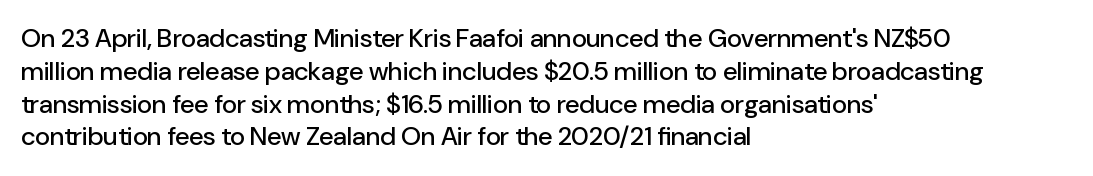
Q: Is the text italic (slanted)? A: No, it is upright.
Q: Is the text underlined? A: No.
Q: How is the paragraph aligned? A: Left-aligned.
Q: Is the spacing between letters normal or unusually wide? A: Normal.
Q: Is the spacing between lines tight, normal or loose? A: Normal.
